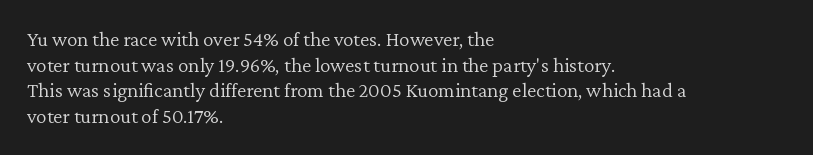
Does extra space separate the letters? No, they use regular spacing. The passage is arranged the way most books set body copy — flush left. The area under the type is left untouched. The face looks like a standard text weight, possibly lighter. Notice how the stems are strictly vertical — no italics here.
